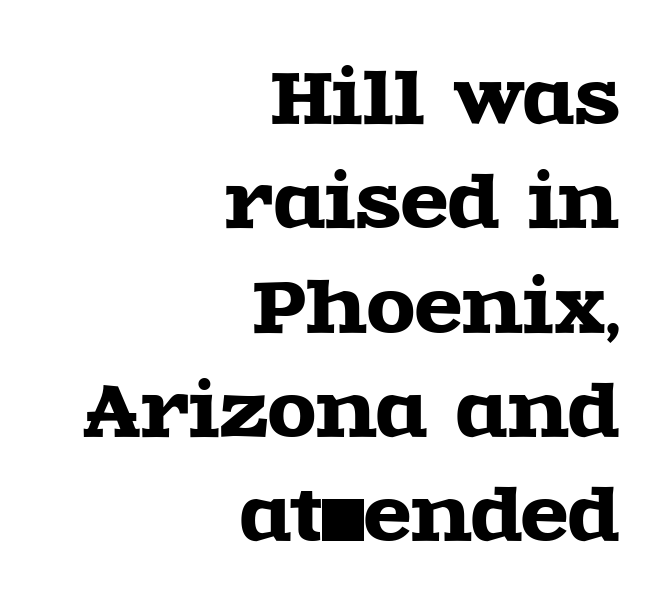
The image shows 70 px wide serif type, upright; set right-aligned, normal line spacing (1.49x), normal letter spacing, not underlined; a large x-height.
